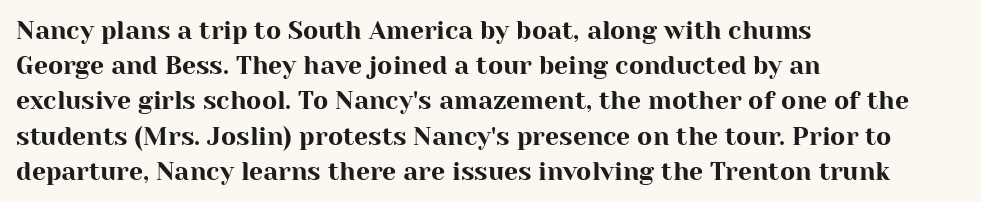
{"italic": "no", "underline": "no", "align": "left", "line_spacing": "normal", "line_spacing_ratio": 1.41, "letter_spacing": "normal", "letter_spacing_em": 0.0, "glyph_px": 25}
